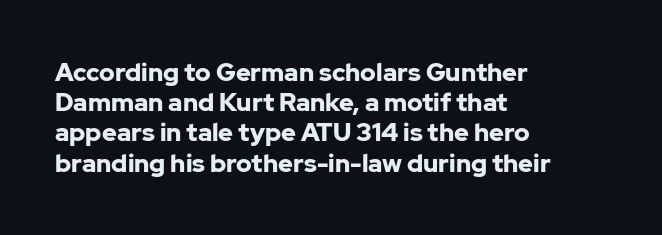
Q: Is the text bold? A: Yes.
Q: Is the text italic (slanted)? A: No, it is upright.
Q: Is the text underlined? A: No.
Q: How is the paragraph aligned? A: Left-aligned.
Q: Is the spacing between letters normal or unusually wide? A: Normal.
